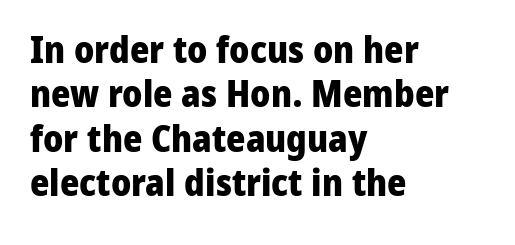
{"serif": "no", "italic": "no", "bold": "yes", "weight": "heavy", "width": "normal", "stroke_contrast": "low", "x_height": "medium", "monospaced": "no", "underline": "no", "align": "left", "line_spacing_ratio": 1.2, "letter_spacing": "normal", "letter_spacing_em": 0.0, "glyph_px": 37}
